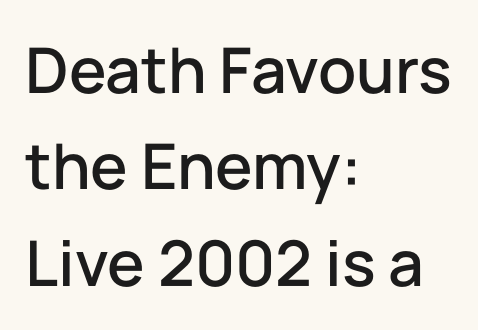
The image shows 63 px sans-serif type, upright; set left-aligned, normal line spacing (1.53x), normal letter spacing, not underlined; low stroke contrast and a medium x-height.
